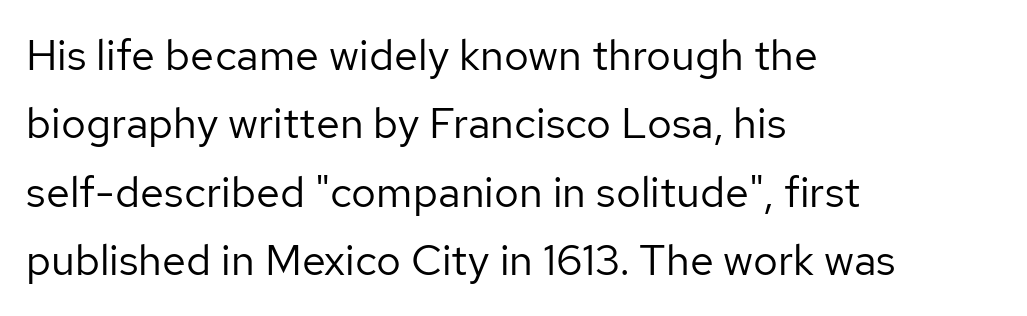
This rendering features lettering with no underline. In terms of leading, this rendering sits right in the middle. Tall strokes in this sample are plumb rather than angled. Is the block centered? No — it sits flush against the left margin.
